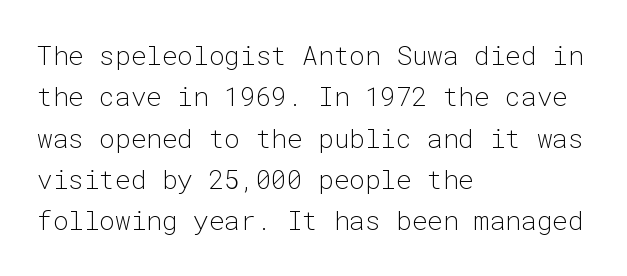
Each stroke keeps to a modest, everyday thickness or less. Whoever set this chose a conventional vertical rhythm. Caption: multi-line text, flush left, ragged right. Underlining? Definitely not there.
